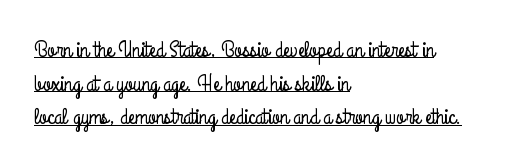
A classic flush-left, rag-right setting is used for this passage. This sample carries an underscore along the baseline area. The face used here is rendered with its standard letterfit. The line-height multiplier appears to be the usual default.
